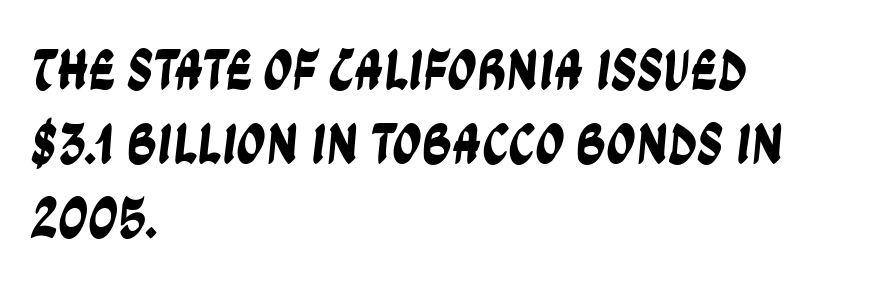
The face used here is a sans, in the tradition of grotesques and geometrics. The paragraph has a hard left edge and a soft right edge. Unmarked baselines from the first word to the last. Horizontal bands of white between lines are of average thickness. Nobody touched the tracking dial on this one.
